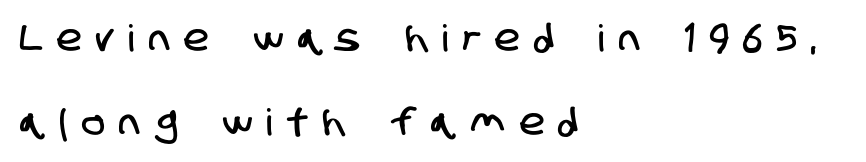
Q: Is the typeface a serif or a sans-serif typeface? A: Sans-serif.
Q: Is the text underlined? A: No.
Q: How is the paragraph aligned? A: Left-aligned.
Q: Is the spacing between letters normal or unusually wide? A: Unusually wide.
Q: Is the spacing between lines tight, normal or loose? A: Loose.
Q: Width (condensed, normal, or wide)? A: Condensed.
Q: Stroke contrast? A: Low.
Q: x-height? A: Large.
Q: Monospaced? A: No.
